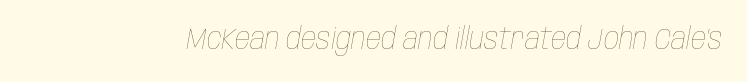
{"italic": "yes", "lean": "right", "slant_degrees": 10, "bold": "no", "weight": "thin", "width": "condensed", "stroke_contrast": "low", "x_height": "large", "monospaced": "no", "underline": "no", "letter_spacing": "normal", "letter_spacing_em": 0.0, "glyph_px": 30}
